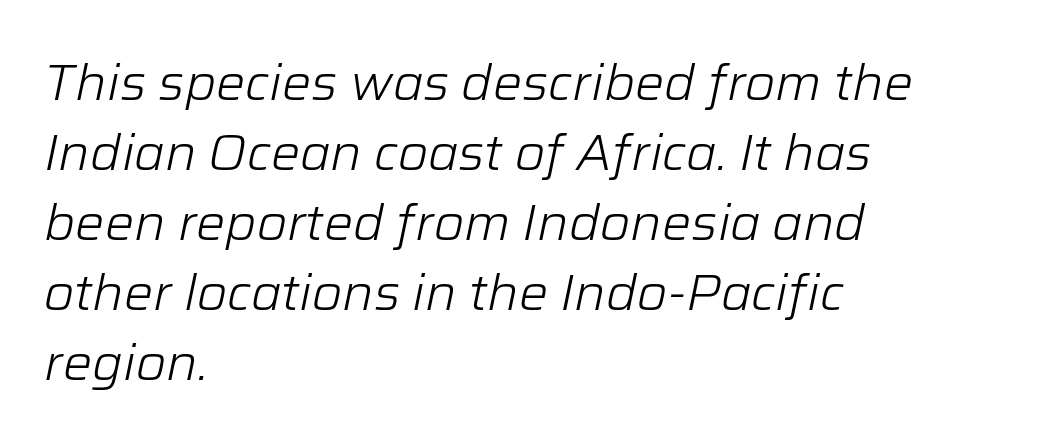
{"italic": "yes", "lean": "right", "slant_degrees": 12, "bold": "no", "weight": "light", "width": "normal", "stroke_contrast": "low", "x_height": "medium", "monospaced": "no", "underline": "no", "align": "left", "line_spacing": "normal", "line_spacing_ratio": 1.43, "letter_spacing": "normal", "letter_spacing_em": 0.0, "glyph_px": 49}
